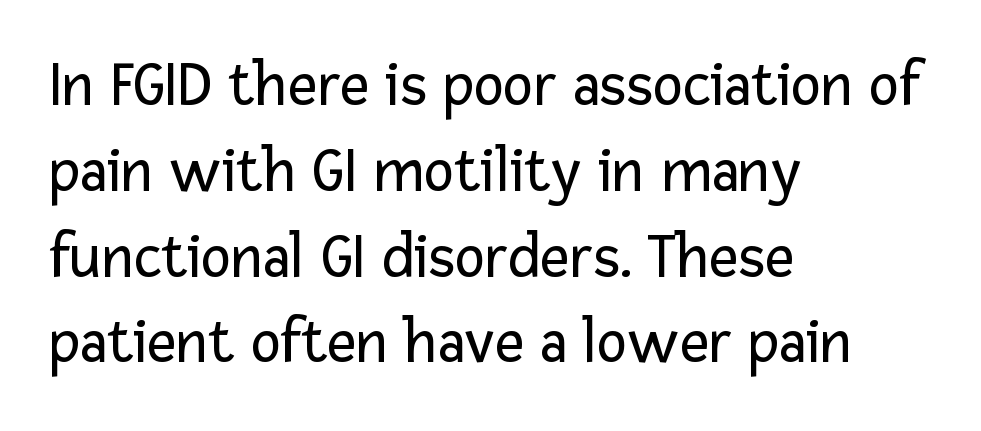
Q: Is the text bold? A: No.
Q: Is the text italic (slanted)? A: No, it is upright.
Q: Is the typeface a serif or a sans-serif typeface? A: Sans-serif.
Q: Is the text underlined? A: No.
Q: How is the paragraph aligned? A: Left-aligned.
Q: Is the spacing between letters normal or unusually wide? A: Normal.
Q: Is the spacing between lines tight, normal or loose? A: Normal.
Q: Width (condensed, normal, or wide)? A: Normal.
Q: Stroke contrast? A: Low.
Q: x-height? A: Medium.
Q: Monospaced? A: No.
